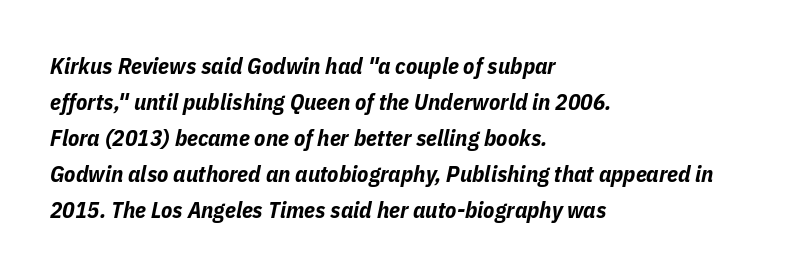
Q: Is the text bold? A: Yes.
Q: Is the text italic (slanted)? A: Yes, it leans right by about 11 degrees.
Q: Is the text underlined? A: No.
Q: How is the paragraph aligned? A: Left-aligned.
Q: Is the spacing between letters normal or unusually wide? A: Normal.
Q: Is the spacing between lines tight, normal or loose? A: Normal.
